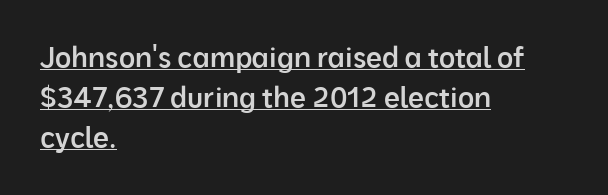
{"serif": "no", "italic": "no", "bold": "semi", "weight": "semibold", "width": "normal", "stroke_contrast": "low", "x_height": "medium", "monospaced": "no", "underline": "yes", "align": "left", "line_spacing": "normal", "line_spacing_ratio": 1.43, "letter_spacing": "normal", "letter_spacing_em": 0.0, "glyph_px": 28}
